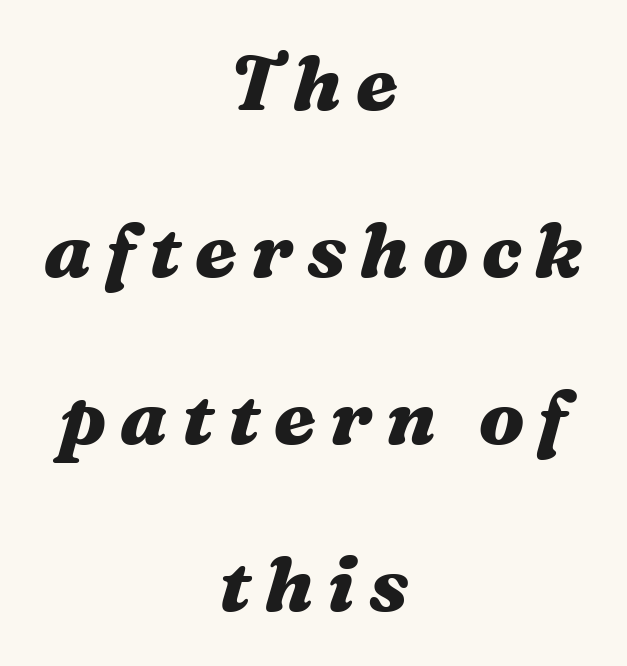
Loosely led — the rows are spread out. Is this a fixed-width face? No — the glyphs have proportional, varying widths. Check under the words: just untouched page. Posture: slanted. Compared with an ordinary text face, these strokes are far heavier — a full bold. These lines stack symmetrically, like a column narrowing and widening about its center.
